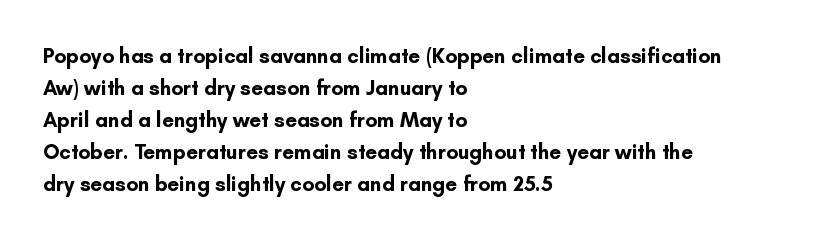
Q: Is the text bold? A: Yes.
Q: Is the text italic (slanted)? A: No, it is upright.
Q: Is the text underlined? A: No.
Q: How is the paragraph aligned? A: Left-aligned.
Q: Is the spacing between letters normal or unusually wide? A: Normal.
Q: Is the spacing between lines tight, normal or loose? A: Normal.
